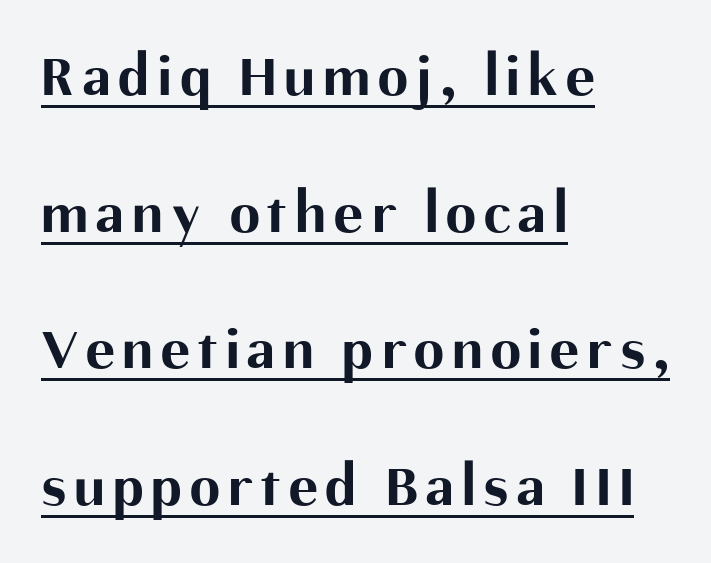
Thick stems and heavy bowls — unmistakably bold. Vertically, the passage feels expansive, rows floating well apart. Does the copy run flush right? No — it runs flush left. Style check: upright. These lines are rendered in a variable-pitch font.
